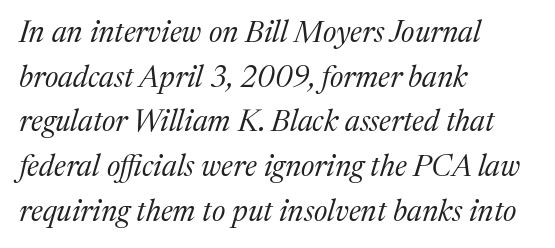
If you measured baseline to baseline, you'd find a middling distance. Descender tails drop into unmarked territory. You could call the tracking neutral — neither tight nor loose. Varying glyph widths throughout — classic text-font behaviour. Caption: multi-line text, flush left, ragged right. Would a proofreader flag this as italicized? Yes.
